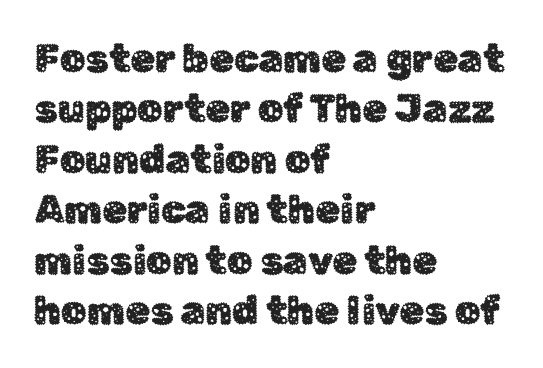
{"serif": "no", "italic": "no", "width": "normal", "stroke_contrast": "low", "x_height": "medium", "monospaced": "no", "underline": "no", "align": "left", "line_spacing": "normal", "line_spacing_ratio": 1.26, "letter_spacing": "normal", "letter_spacing_em": 0.0, "glyph_px": 40}
